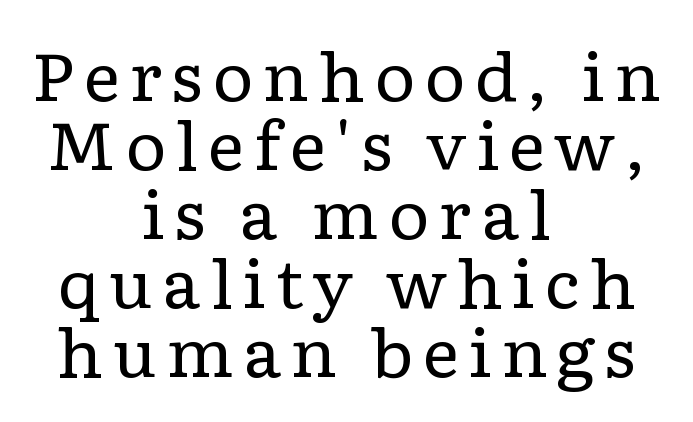
Q: Is the text bold? A: No.
Q: Is the text italic (slanted)? A: No, it is upright.
Q: Is the typeface a serif or a sans-serif typeface? A: Serif.
Q: Is the text underlined? A: No.
Q: How is the paragraph aligned? A: Centered.
Q: Is the spacing between lines tight, normal or loose? A: Tight.
Q: Width (condensed, normal, or wide)? A: Wide.
Q: Stroke contrast? A: Low.
Q: x-height? A: Medium.
Q: Monospaced? A: No.
